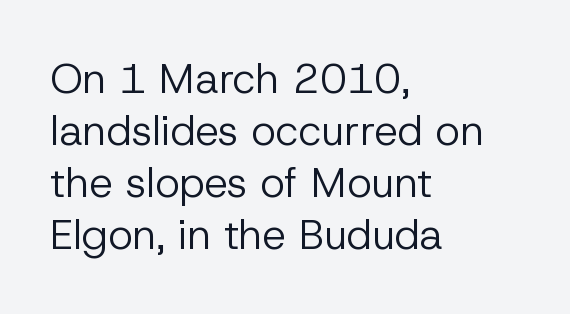
A bare baseline throughout the passage. Standard letterfit; no display-style spreading of the glyphs. Line starts are locked; line ends wander. Is this a fixed-width face? No — the glyphs have proportional, varying widths. Notice how the stems are strictly vertical — no italics here. Caption: face not bold, strokes unweighted.
